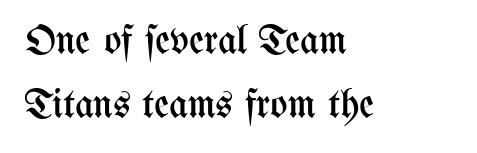
Horizontal bands of white between lines are of average thickness. In CSS terms this would be text-align: left. Nobody drew a line under any word here. Is the stroke heavy? The answer is a plain regular-or-lighter.
